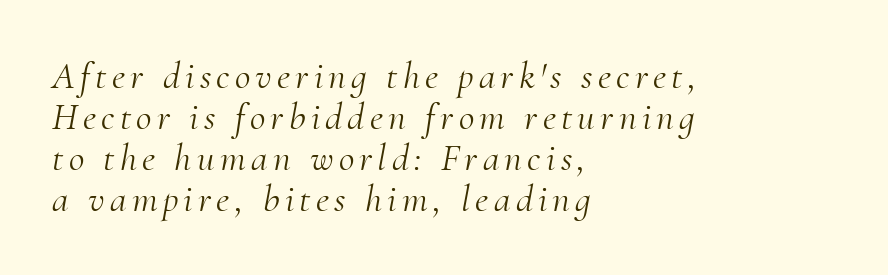
The strokes are not fattened; the text isn't bold. Does the copy run flush right? No — it runs flush left. Just letters on the line, the space beneath them empty. When letters slant like this, we call the style italic.
